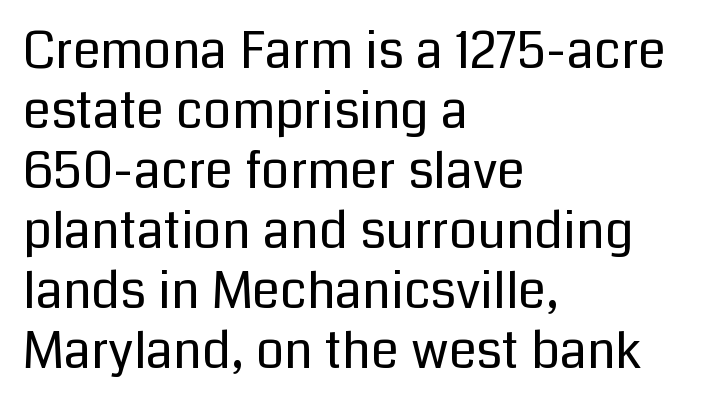
{"serif": "no", "italic": "no", "bold": "no", "weight": "regular", "width": "normal", "stroke_contrast": "low", "x_height": "medium", "monospaced": "no", "underline": "no", "align": "left", "line_spacing_ratio": 1.2, "letter_spacing": "normal", "letter_spacing_em": 0.0, "glyph_px": 50}
